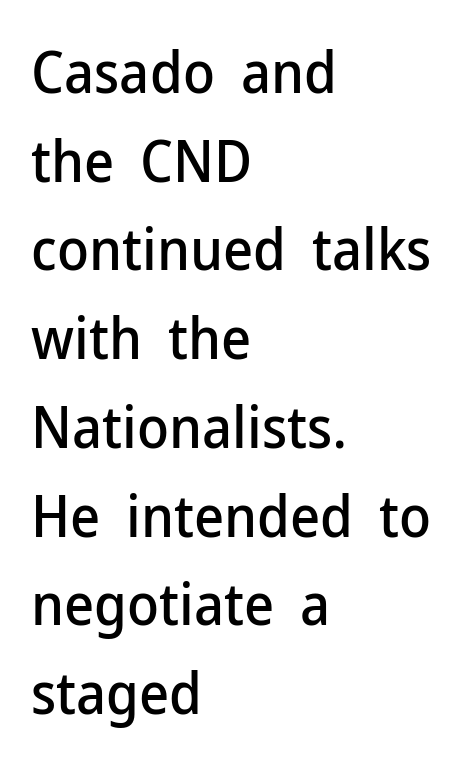
{"serif": "no", "italic": "no", "width": "normal", "stroke_contrast": "low", "x_height": "medium", "monospaced": "no", "underline": "no", "align": "left", "line_spacing": "normal", "line_spacing_ratio": 1.53, "letter_spacing": "normal", "letter_spacing_em": 0.0, "glyph_px": 58}
